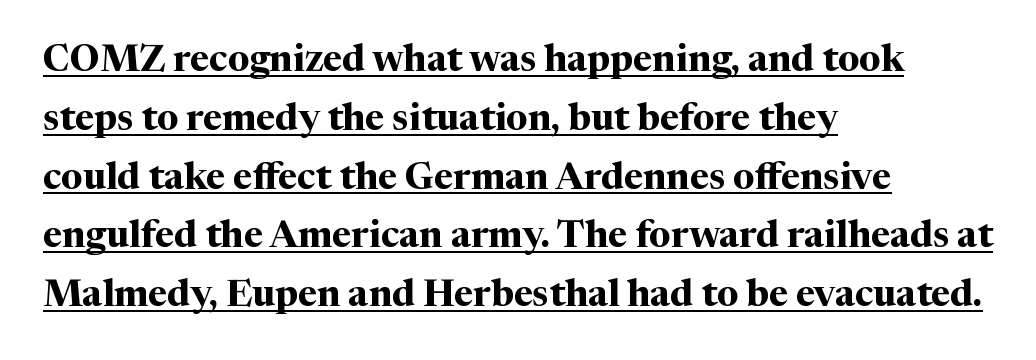
Q: Is the text bold? A: Yes.
Q: Is the text italic (slanted)? A: No, it is upright.
Q: Is the typeface a serif or a sans-serif typeface? A: Serif.
Q: Is the text underlined? A: Yes.
Q: How is the paragraph aligned? A: Left-aligned.
Q: Is the spacing between letters normal or unusually wide? A: Normal.
Q: Is the spacing between lines tight, normal or loose? A: Normal.
Q: Width (condensed, normal, or wide)? A: Normal.
Q: Stroke contrast? A: Medium.
Q: x-height? A: Medium.
Q: Monospaced? A: No.
